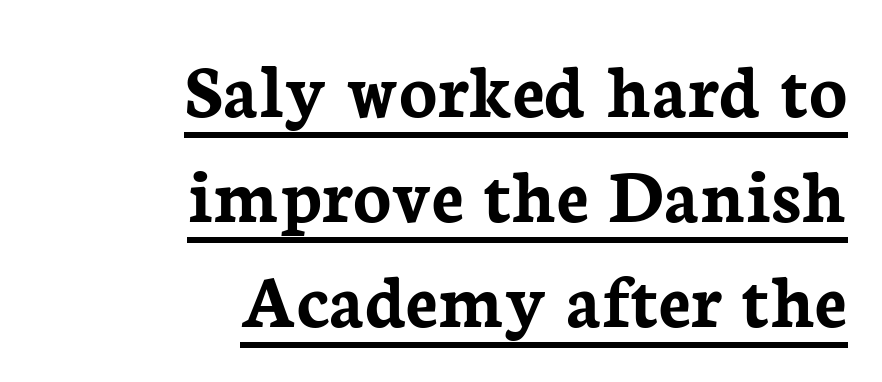
{"serif": "yes", "italic": "no", "bold": "yes", "weight": "semibold", "width": "normal", "stroke_contrast": "low", "x_height": "medium", "monospaced": "no", "underline": "yes", "align": "right", "line_spacing": "normal", "line_spacing_ratio": 1.33, "letter_spacing": "normal", "letter_spacing_em": 0.0, "glyph_px": 79}
